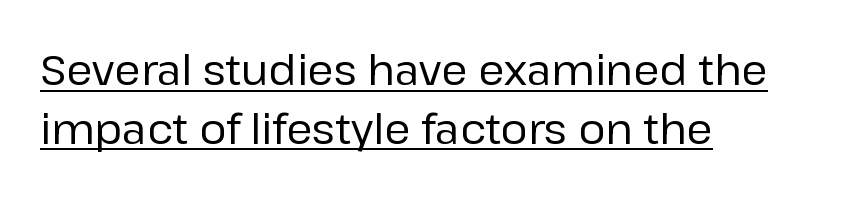
{"serif": "no", "italic": "no", "bold": "no", "weight": "regular", "width": "normal", "stroke_contrast": "low", "x_height": "medium", "monospaced": "no", "underline": "yes", "align": "left", "line_spacing": "normal", "line_spacing_ratio": 1.4, "letter_spacing": "normal", "letter_spacing_em": 0.0, "glyph_px": 42}
